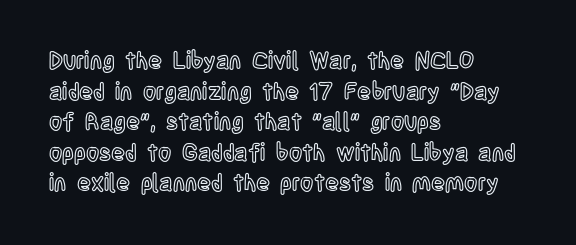
{"italic": "no", "underline": "no", "align": "left", "line_spacing": "normal", "line_spacing_ratio": 1.33, "letter_spacing": "normal", "letter_spacing_em": 0.0, "glyph_px": 23}
